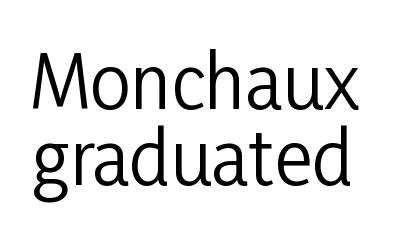
The letters stand upright; this is a roman face. The font sits on the lighter half of the weight spectrum, regular included. Is this a fixed-width face? No — the glyphs have proportional, varying widths. Standard letterfit; no display-style spreading of the glyphs. Stroke terminals: plain, sans-serif. The passage shown is not underscored anywhere.
